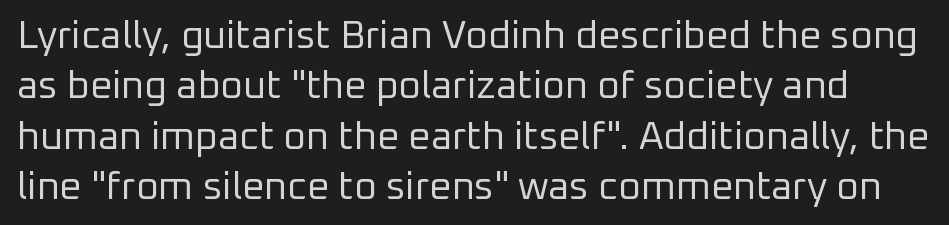
The image shows 39 px regular-weight sans-serif type, upright; set normal line spacing (1.29x), normal letter spacing, not underlined; low stroke contrast and a medium x-height.
